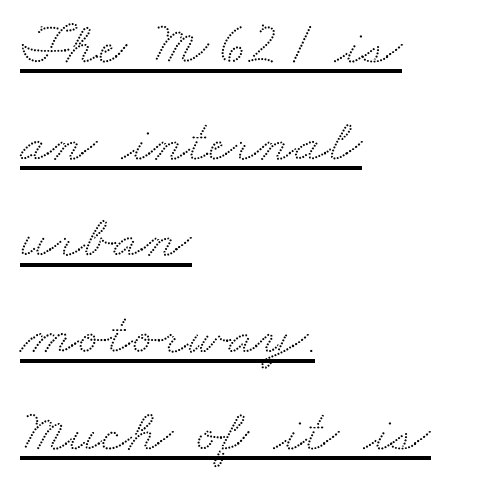
The image shows 62 px wide serif type; set left-aligned, normal line spacing (1.56x), normal letter spacing, underlined; medium stroke contrast and a small x-height.
